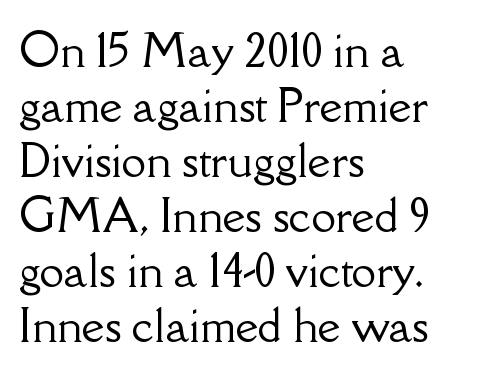
Q: Is the text italic (slanted)? A: No, it is upright.
Q: Is the typeface a serif or a sans-serif typeface? A: Serif.
Q: Is the text underlined? A: No.
Q: How is the paragraph aligned? A: Left-aligned.
Q: Is the spacing between letters normal or unusually wide? A: Normal.
Q: Is the spacing between lines tight, normal or loose? A: Normal.
Q: Width (condensed, normal, or wide)? A: Normal.
Q: Stroke contrast? A: Low.
Q: x-height? A: Small.
Q: Monospaced? A: No.
